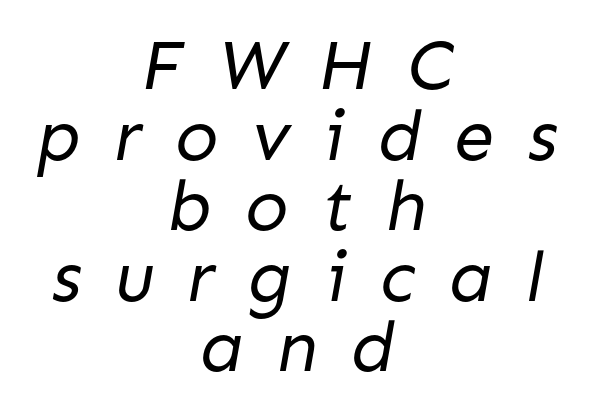
{"serif": "no", "bold": "no", "weight": "regular", "width": "normal", "stroke_contrast": "low", "x_height": "medium", "monospaced": "no", "underline": "no", "align": "center", "line_spacing": "tight", "line_spacing_ratio": 0.98, "letter_spacing": "wide", "letter_spacing_em": 0.46, "glyph_px": 72}
